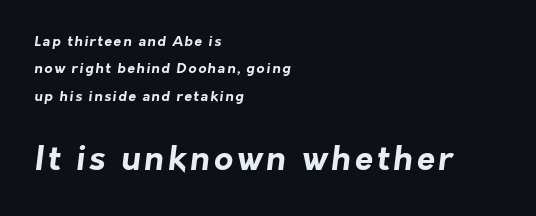
The image shows 33 px bold sans-serif type; set left-aligned, loose line spacing (1.95x), not underlined; the second (bottom) block is 2.36x larger; low stroke contrast and a medium x-height.
